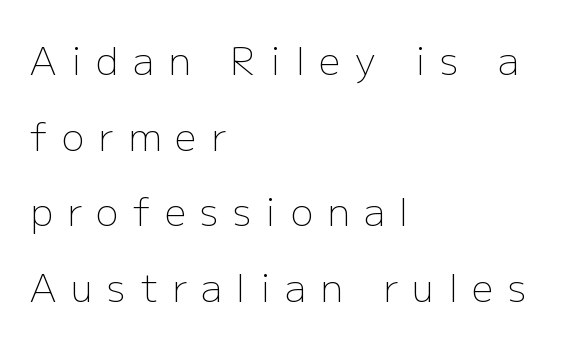
Each new line begins a long way beneath the previous one. Stroke mass is kept to a normal reading level or below. Each letter keeps its own natural width here, so spacing adapts to shape. Each letter's strokes conclude bluntly, with no projecting serifs. This is roman type, the default non-slanted kind.
